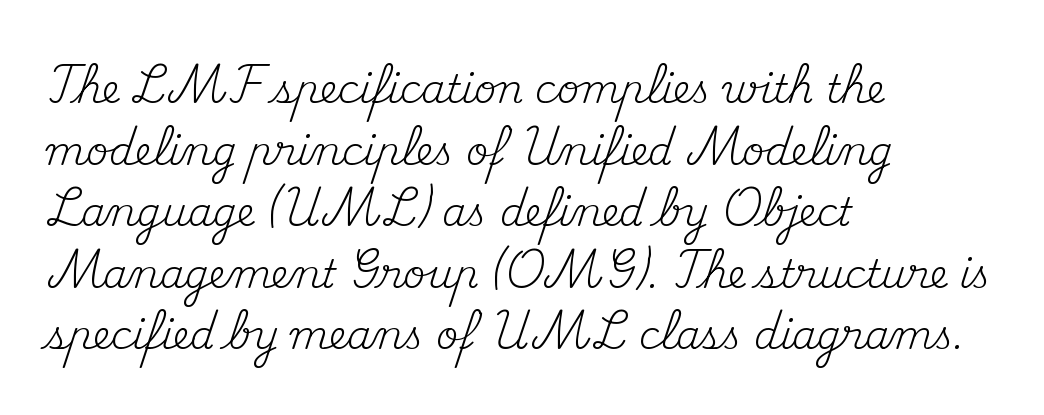
{"serif": "yes", "bold": "no", "weight": "regular", "width": "normal", "stroke_contrast": "medium", "x_height": "small", "monospaced": "no", "underline": "no", "align": "left", "line_spacing": "normal", "line_spacing_ratio": 1.58, "letter_spacing": "normal", "letter_spacing_em": 0.0, "glyph_px": 39}
